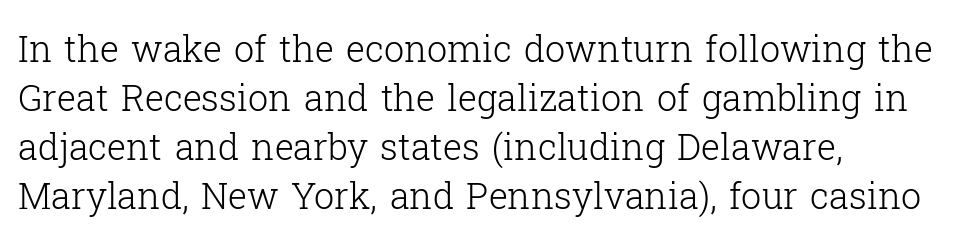
The image shows 36 px light serif type, upright; set left-aligned, normal line spacing (1.36x), normal letter spacing, not underlined; low stroke contrast and a medium x-height.
